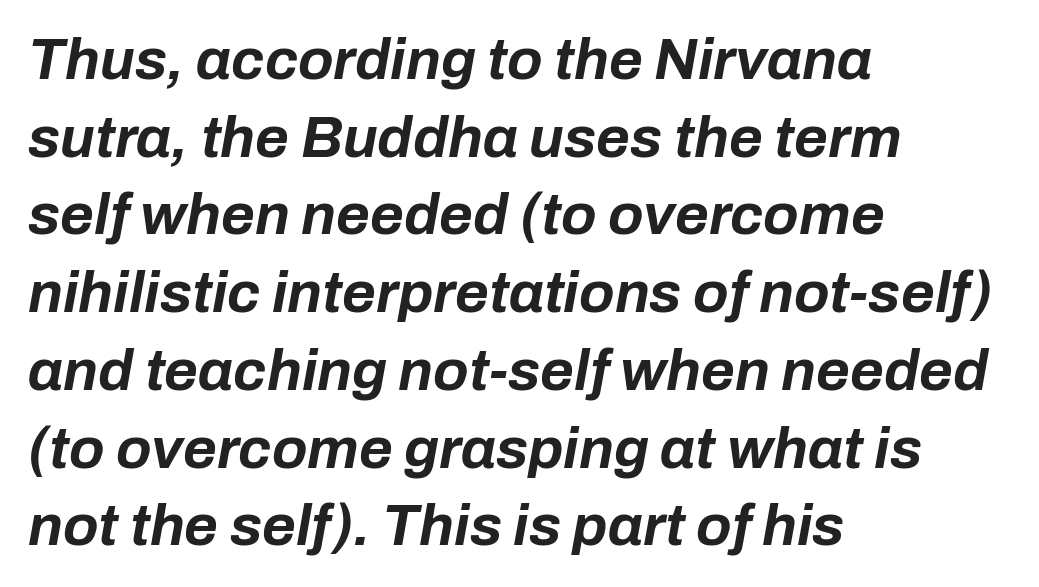
The characters look thick and weighty, a clear bold. Each new line begins a customary step beneath the previous one. A typesetter would call this zero additional tracking. A typesetter would call this proportional, since set widths differ per character.
